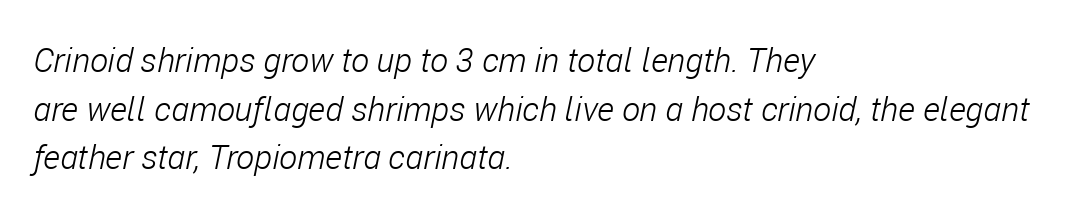
{"italic": "yes", "lean": "right", "slant_degrees": 11, "bold": "no", "weight": "light", "width": "condensed", "stroke_contrast": "low", "x_height": "medium", "monospaced": "no", "underline": "no", "align": "left", "line_spacing": "normal", "line_spacing_ratio": 1.43, "letter_spacing": "normal", "letter_spacing_em": 0.0, "glyph_px": 34}
